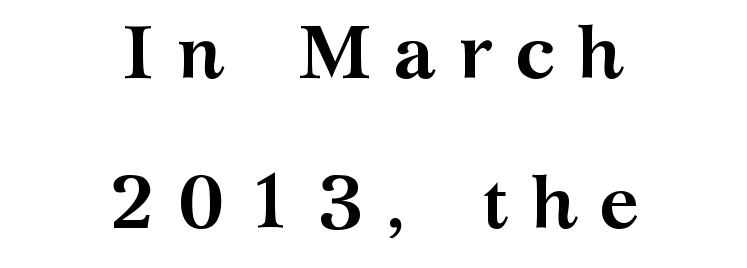
{"serif": "yes", "italic": "no", "bold": "yes", "weight": "semibold", "width": "wide", "stroke_contrast": "medium", "x_height": "medium", "monospaced": "no", "underline": "no", "align": "center", "line_spacing": "loose", "line_spacing_ratio": 2.0, "letter_spacing": "wide", "letter_spacing_em": 0.29, "glyph_px": 75}
